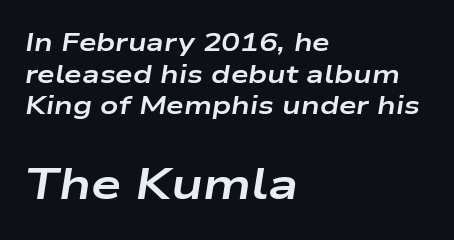
{"italic": "yes", "lean": "right", "slant_degrees": 9, "bold": "yes", "weight": "bold", "width": "wide", "stroke_contrast": "low", "x_height": "medium", "monospaced": "no", "underline": "no", "align": "left", "line_spacing": "normal", "line_spacing_ratio": 1.27, "letter_spacing": "normal", "letter_spacing_em": 0.0, "larger_block": "second", "size_ratio": 1.72, "glyph_px": 43}
